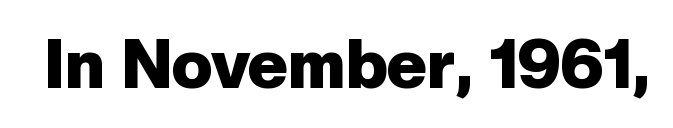
The image shows 68 px heavy sans-serif type, upright; set normal letter spacing, not underlined; low stroke contrast and a medium x-height.
